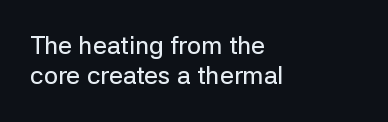
Standard letterfit; no display-style spreading of the glyphs. A typesetter would mark this as roman, not italic. Does the copy run flush right? No — it runs flush left. Words float on clear page, feet unadorned.
